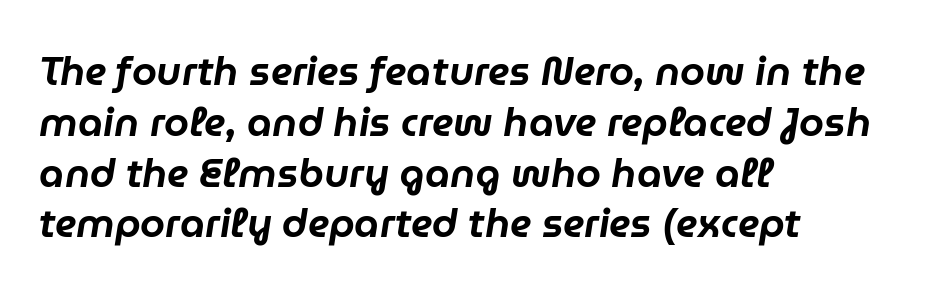
{"italic": "yes", "lean": "right", "slant_degrees": 9, "width": "normal", "stroke_contrast": "low", "x_height": "medium", "monospaced": "no", "underline": "no", "align": "left", "line_spacing": "normal", "line_spacing_ratio": 1.27, "letter_spacing": "normal", "letter_spacing_em": 0.0, "glyph_px": 40}
